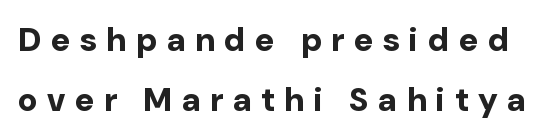
Q: Is the text bold? A: Yes.
Q: Is the text italic (slanted)? A: No, it is upright.
Q: Is the typeface a serif or a sans-serif typeface? A: Sans-serif.
Q: Is the text underlined? A: No.
Q: Is the spacing between letters normal or unusually wide? A: Unusually wide.
Q: Width (condensed, normal, or wide)? A: Normal.
Q: Stroke contrast? A: Low.
Q: x-height? A: Medium.
Q: Monospaced? A: No.
